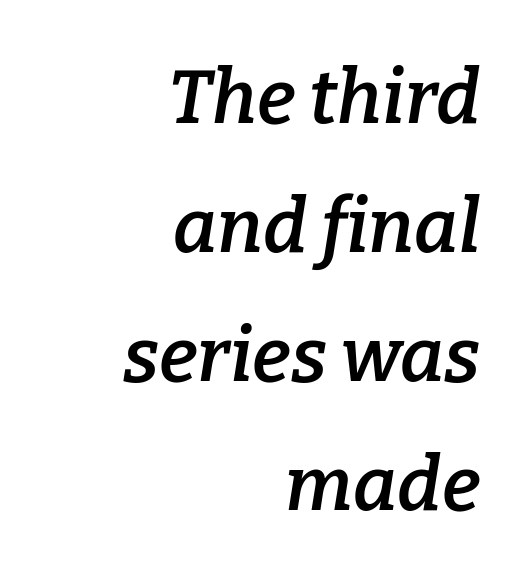
{"serif": "yes", "italic": "yes", "lean": "right", "slant_degrees": 9, "bold": "semi", "weight": "semibold", "width": "normal", "stroke_contrast": "low", "x_height": "medium", "monospaced": "no", "underline": "no", "align": "right", "line_spacing_ratio": 1.72, "letter_spacing": "normal", "letter_spacing_em": 0.0, "glyph_px": 75}
